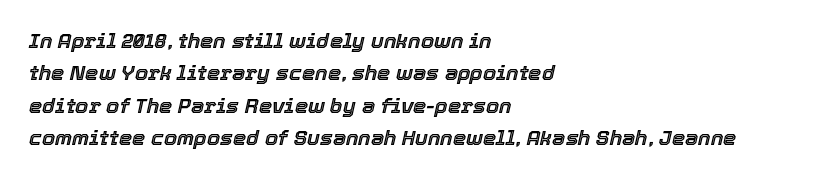
{"italic": "yes", "lean": "right", "slant_degrees": 12, "underline": "no", "align": "left", "line_spacing": "normal", "line_spacing_ratio": 1.54, "letter_spacing": "normal", "letter_spacing_em": 0.0, "glyph_px": 21}
